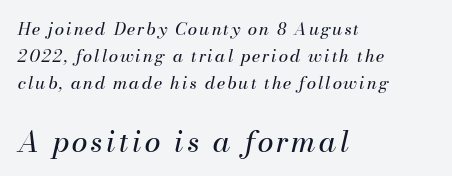
{"italic": "yes", "lean": "right", "slant_degrees": 13, "bold": "no", "weight": "regular", "width": "normal", "stroke_contrast": "medium", "x_height": "small", "monospaced": "no", "underline": "no", "align": "left", "line_spacing": "normal", "line_spacing_ratio": 1.6, "larger_block": "second", "size_ratio": 1.71, "glyph_px": 29}
